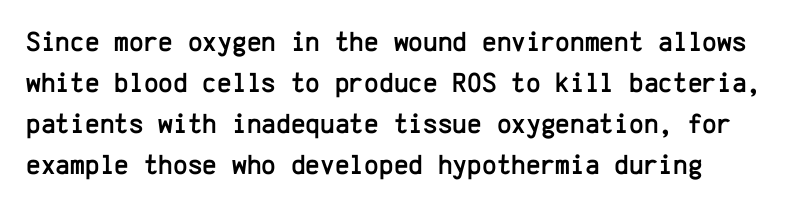
The image shows 28 px sans-serif type, upright, monospaced; set normal line spacing (1.47x), normal letter spacing, not underlined; low stroke contrast and a medium x-height.
